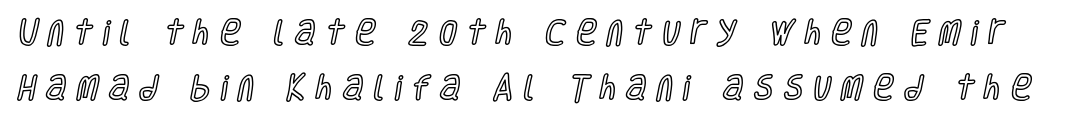
{"width": "condensed", "x_height": "large", "monospaced": "no", "underline": "no", "line_spacing": "loose", "line_spacing_ratio": 1.97, "letter_spacing": "wide", "letter_spacing_em": 0.37, "glyph_px": 28}
